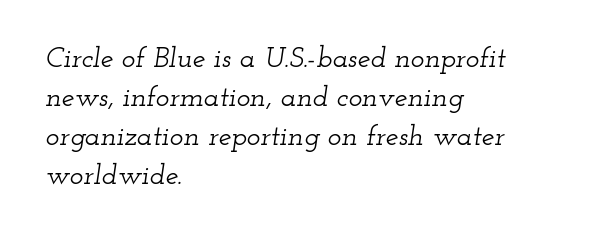
{"serif": "yes", "italic": "yes", "lean": "right", "slant_degrees": 12, "width": "wide", "stroke_contrast": "low", "x_height": "small", "monospaced": "no", "underline": "no", "align": "left", "line_spacing": "normal", "line_spacing_ratio": 1.35, "letter_spacing": "normal", "letter_spacing_em": 0.0, "glyph_px": 29}
